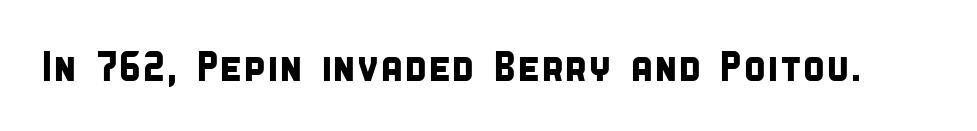
This rendering features lettering with no underline. The type is set solid horizontally, with unmodified tracking. Here the designer chose a conventional face with non-uniform glyph widths. I'd call this a sans setting — the letters go barefoot.
